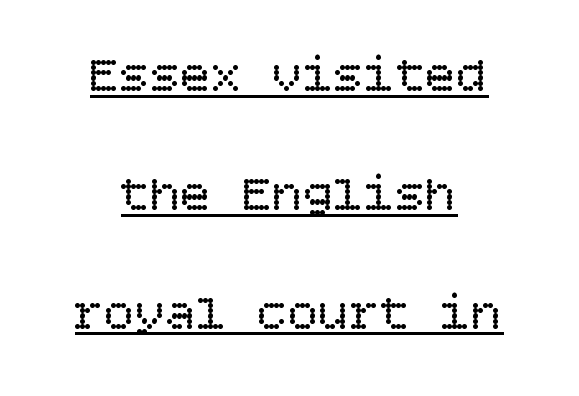
The rendered words wear a rule along their underside. Designer's note — italics off, roman on. Interline gaps are noticeably wide in this sample. Think standard paragraph weight, or any step lighter than that. Students, note that the glyphs here touch the page at normal intervals.
